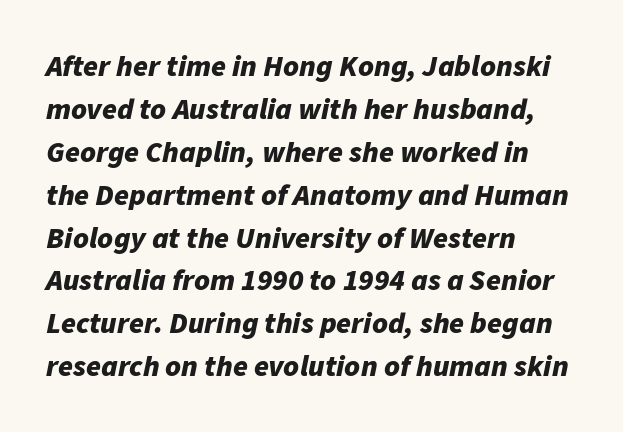
The image shows 30 px bold type, italic (leaning right); set left-aligned, normal line spacing (1.43x), normal letter spacing, not underlined; low stroke contrast and a medium x-height.
